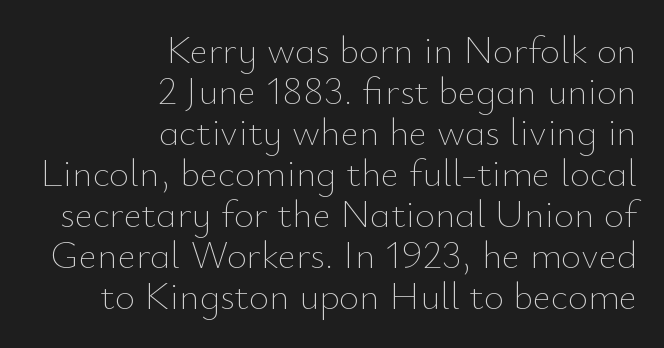
The zone under the glyphs is completely vacant. Do the characters align in a grid? No, the font is proportional. Each new line begins almost immediately beneath the previous one. Nothing heavy about these letters — not bold at all. Line ends are locked; line starts wander.
